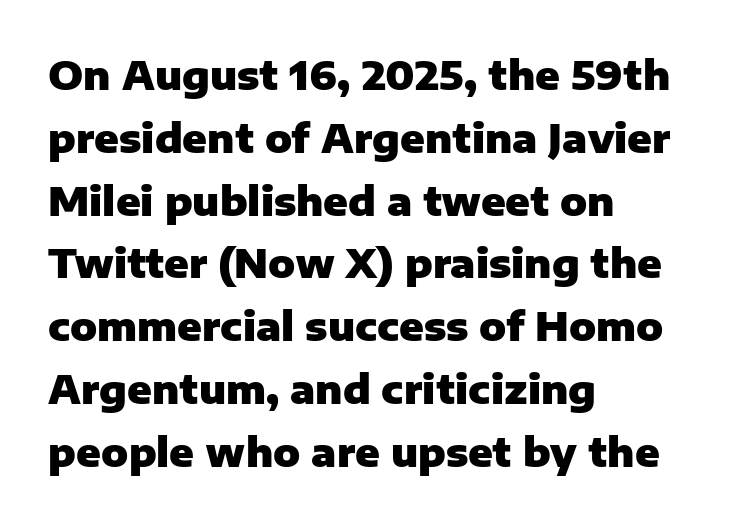
Heavy, bold letterforms. A student would call this left alignment; a typographer would say flush left, rag right. Check under the words: just untouched page. The typeface chosen for these lines omits serifs. A typesetter would call this proportional, since set widths differ per character.
